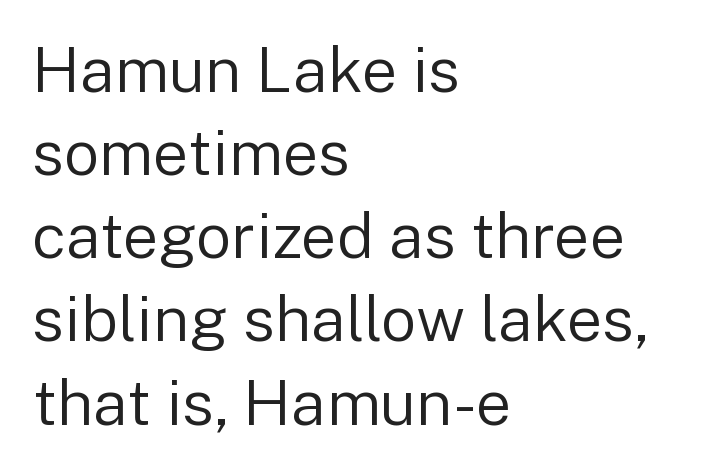
{"serif": "no", "italic": "no", "bold": "no", "weight": "regular", "width": "normal", "stroke_contrast": "low", "x_height": "medium", "monospaced": "no", "underline": "no", "align": "left", "line_spacing": "normal", "line_spacing_ratio": 1.32, "letter_spacing": "normal", "letter_spacing_em": 0.0, "glyph_px": 63}
